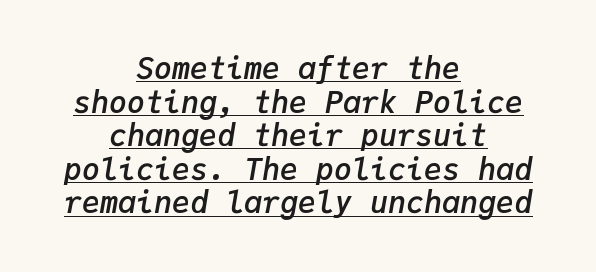
Q: Is the text bold? A: Semi-bold.
Q: Is the text italic (slanted)? A: Yes, it leans right by about 9 degrees.
Q: Is the text underlined? A: Yes.
Q: How is the paragraph aligned? A: Centered.
Q: Is the spacing between letters normal or unusually wide? A: Normal.
Q: Is the spacing between lines tight, normal or loose? A: Tight.
Q: Width (condensed, normal, or wide)? A: Normal.
Q: Stroke contrast? A: Low.
Q: x-height? A: Medium.
Q: Monospaced? A: Yes.
